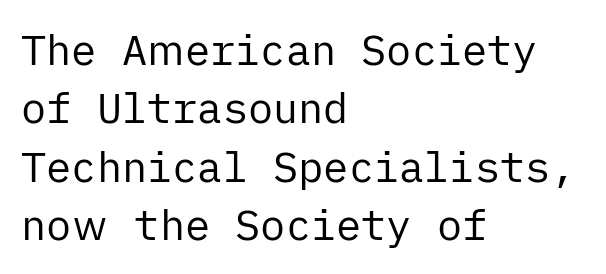
{"serif": "no", "italic": "no", "bold": "no", "weight": "regular", "width": "normal", "stroke_contrast": "low", "x_height": "medium", "underline": "no", "align": "left", "line_spacing": "normal", "line_spacing_ratio": 1.39, "letter_spacing": "normal", "letter_spacing_em": 0.0, "glyph_px": 42}
